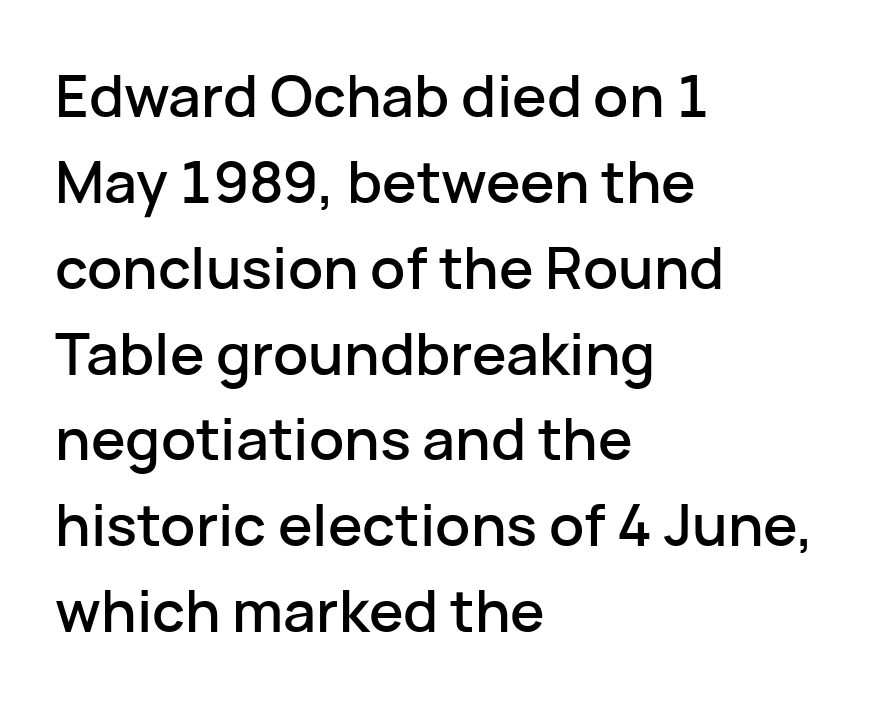
{"serif": "no", "italic": "no", "width": "normal", "stroke_contrast": "low", "x_height": "medium", "monospaced": "no", "underline": "no", "align": "left", "line_spacing": "normal", "line_spacing_ratio": 1.48, "letter_spacing": "normal", "letter_spacing_em": 0.0, "glyph_px": 58}
